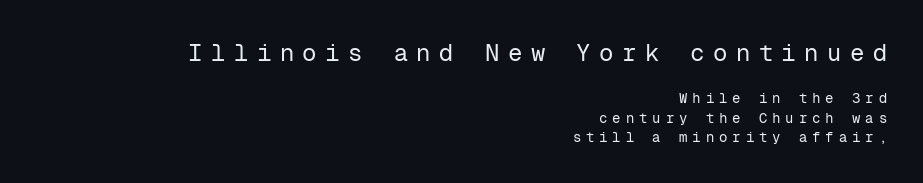
The image shows 24 px text type, upright; set right-aligned, normal line spacing (1.38x), unusually wide letter spacing (+0.35 em), not underlined; the first (top) block is 1.71x larger.
